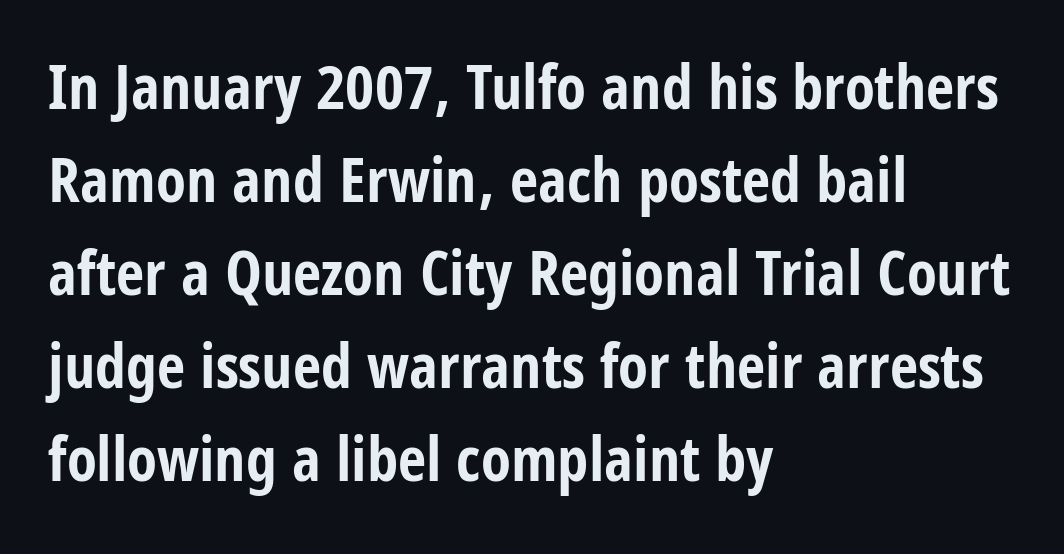
{"serif": "no", "italic": "no", "bold": "yes", "weight": "bold", "width": "condensed", "stroke_contrast": "low", "x_height": "large", "monospaced": "no", "underline": "no", "align": "left", "line_spacing": "normal", "line_spacing_ratio": 1.5, "letter_spacing": "normal", "letter_spacing_em": 0.0, "glyph_px": 62}
